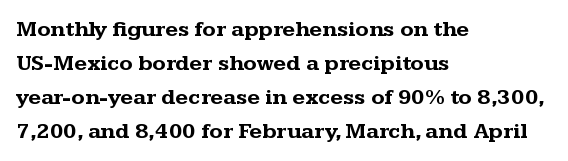
The image shows 22 px bold type, upright; set left-aligned, normal line spacing (1.54x), normal letter spacing, not underlined.
